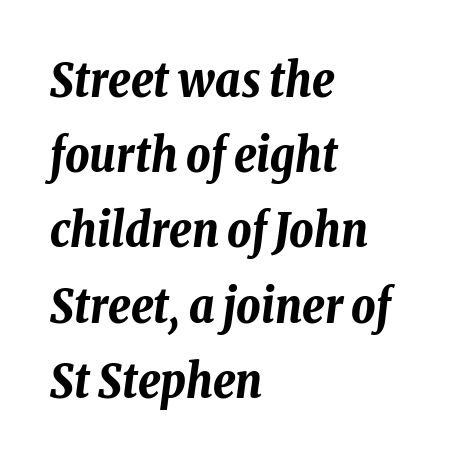
The image shows 47 px bold, condensed type, italic (leaning right); set left-aligned, normal line spacing (1.6x), normal letter spacing, not underlined; low stroke contrast and a medium x-height.
